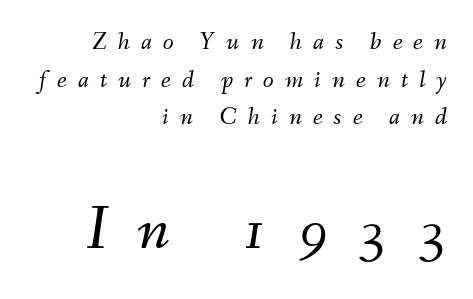
Q: Is the text bold? A: No.
Q: Is the text italic (slanted)? A: Yes, it leans right by about 9 degrees.
Q: Is the text underlined? A: No.
Q: How is the paragraph aligned? A: Right-aligned.
Q: Is the spacing between letters normal or unusually wide? A: Unusually wide.
Q: Is the spacing between lines tight, normal or loose? A: Normal.
Q: Which block of text is set in a larger size, the first (top) or the second (bottom)? A: The second (bottom) one.
Q: Width (condensed, normal, or wide)? A: Normal.
Q: Stroke contrast? A: Medium.
Q: x-height? A: Small.
Q: Monospaced? A: No.
